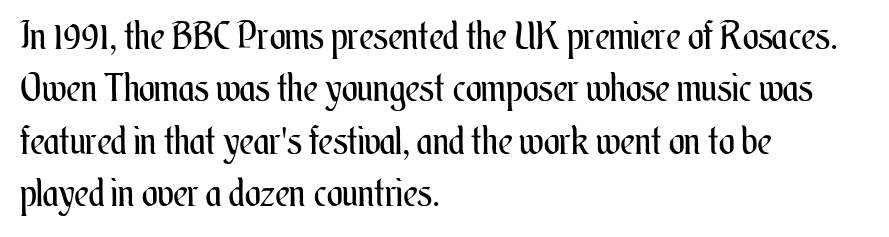
The image shows 38 px regular-weight, condensed type, upright; set left-aligned, normal line spacing (1.38x), normal letter spacing, not underlined; medium stroke contrast and a small x-height.
